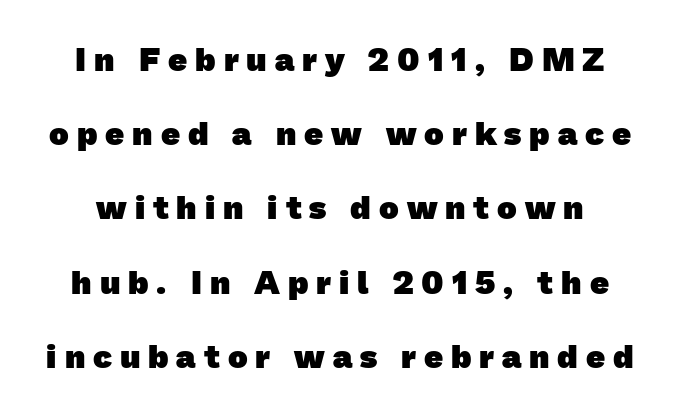
Q: Is the text bold? A: Yes.
Q: Is the typeface a serif or a sans-serif typeface? A: Sans-serif.
Q: Is the text underlined? A: No.
Q: Is the spacing between letters normal or unusually wide? A: Unusually wide.
Q: Is the spacing between lines tight, normal or loose? A: Loose.
Q: Width (condensed, normal, or wide)? A: Normal.
Q: Stroke contrast? A: Low.
Q: x-height? A: Medium.
Q: Monospaced? A: No.
